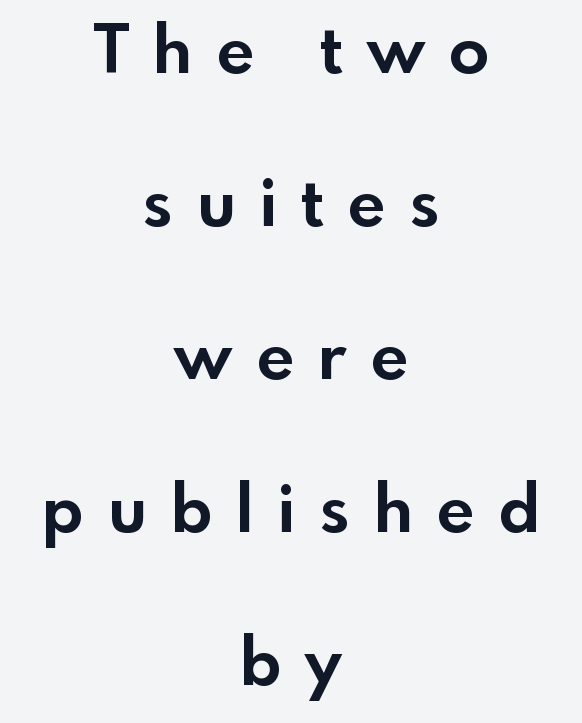
Anything drawn beneath the words? Only blank space. Font category for this specimen: sans-serif. The line-height multiplier appears high, well above default. Letter spacing: wide. Every stem runs plumb, perpendicular to the baseline. The typesetting leans heavy: a genuine bold.
